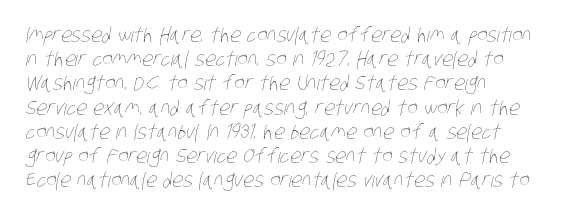
The strokes are not fattened; the text isn't bold. Default kerning and tracking; the words read as compact shapes. One-word summary of the alignment: left. Check under the words: just untouched page.
